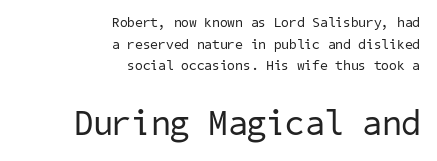
Q: Is the text bold? A: No.
Q: Is the typeface a serif or a sans-serif typeface? A: Sans-serif.
Q: Is the text underlined? A: No.
Q: How is the paragraph aligned? A: Right-aligned.
Q: Is the spacing between letters normal or unusually wide? A: Normal.
Q: Is the spacing between lines tight, normal or loose? A: Normal.
Q: Which block of text is set in a larger size, the first (top) or the second (bottom)? A: The second (bottom) one.
Q: Width (condensed, normal, or wide)? A: Normal.
Q: Stroke contrast? A: Low.
Q: x-height? A: Medium.
